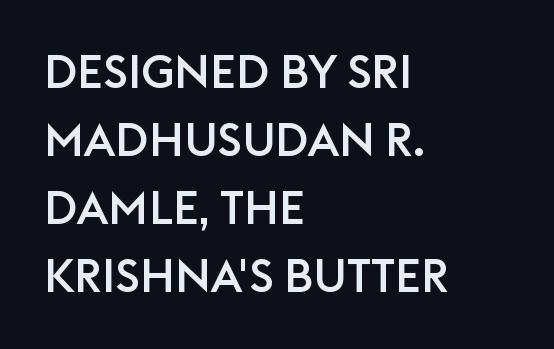
The image shows 46 px sans-serif type, upright; set left-aligned, normal line spacing (1.48x), normal letter spacing, not underlined; low stroke contrast and a large x-height.
